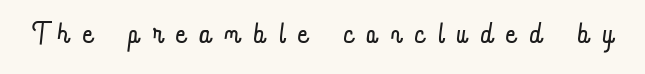
The image shows 41 px light, condensed type; set unusually wide letter spacing (+0.35 em), not underlined; low stroke contrast and a small x-height.
